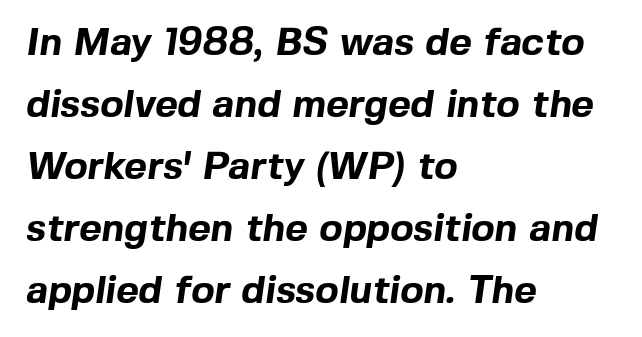
Q: Is the text bold? A: Yes.
Q: Is the typeface a serif or a sans-serif typeface? A: Sans-serif.
Q: Is the text underlined? A: No.
Q: How is the paragraph aligned? A: Left-aligned.
Q: Is the spacing between letters normal or unusually wide? A: Normal.
Q: Is the spacing between lines tight, normal or loose? A: Normal.
Q: Width (condensed, normal, or wide)? A: Normal.
Q: x-height? A: Medium.
Q: Monospaced? A: No.
